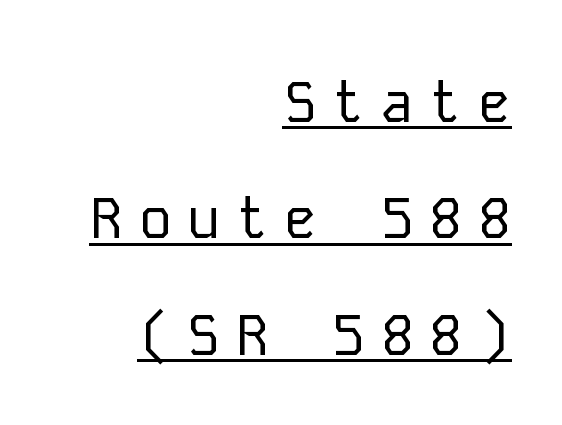
Q: Is the text bold? A: No.
Q: Is the text italic (slanted)? A: No, it is upright.
Q: Is the typeface a serif or a sans-serif typeface? A: Sans-serif.
Q: Is the text underlined? A: Yes.
Q: How is the paragraph aligned? A: Right-aligned.
Q: Is the spacing between letters normal or unusually wide? A: Unusually wide.
Q: Is the spacing between lines tight, normal or loose? A: Loose.
Q: Width (condensed, normal, or wide)? A: Normal.
Q: Stroke contrast? A: Low.
Q: x-height? A: Medium.
Q: Monospaced? A: Yes.
